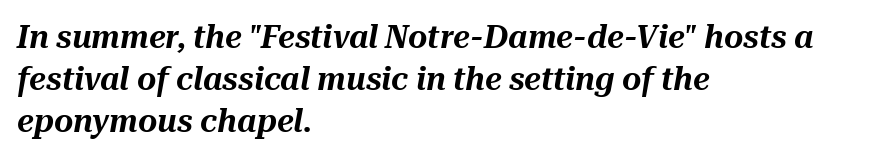
The image shows 33 px text type, italic (leaning right); set left-aligned, normal line spacing (1.27x), normal letter spacing, not underlined; medium stroke contrast and a medium x-height.
